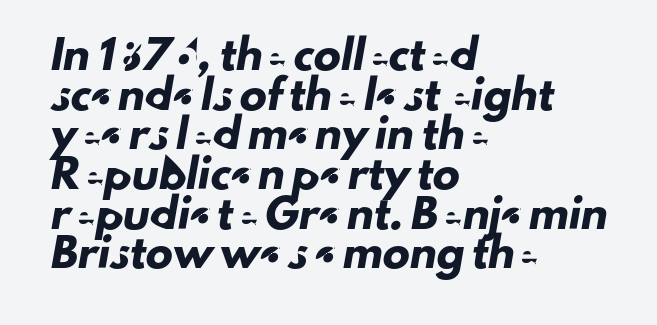
Leading matches the norm, producing a regular column. Honestly, the letter spacing is just normal — you wouldn't notice it. The space beneath each line is pristine and unruled. Every row of glyphs begins at an identical x-position on the left.
